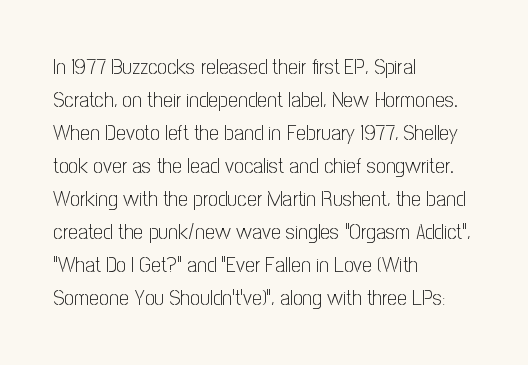
{"italic": "no", "bold": "no", "underline": "no", "align": "left", "line_spacing": "normal", "line_spacing_ratio": 1.5, "letter_spacing": "normal", "letter_spacing_em": 0.0, "glyph_px": 22}
